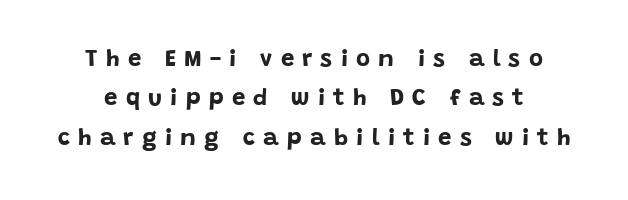
Descender tails drop into unmarked territory. The lettering stays uniformly vertical, giving the passage a roman look. These lines carry a lot of weight — the face is fully bold. One glance says typical: line gaps are just what's usual. Does extra space separate the letters? Yes, quite a lot of it.
